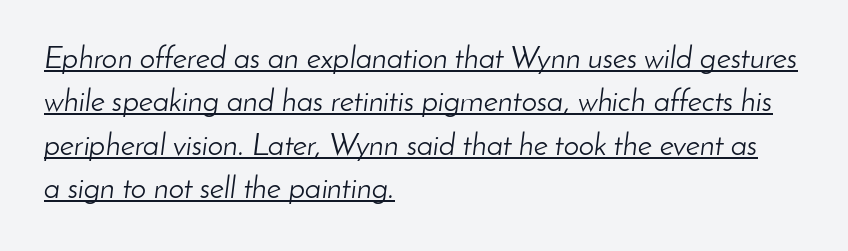
Q: Is the text bold? A: No.
Q: Is the text italic (slanted)? A: Yes, it leans right by about 8 degrees.
Q: Is the text underlined? A: Yes.
Q: How is the paragraph aligned? A: Left-aligned.
Q: Is the spacing between letters normal or unusually wide? A: Normal.
Q: Is the spacing between lines tight, normal or loose? A: Normal.
Q: Width (condensed, normal, or wide)? A: Normal.
Q: Stroke contrast? A: Low.
Q: x-height? A: Small.
Q: Monospaced? A: No.
